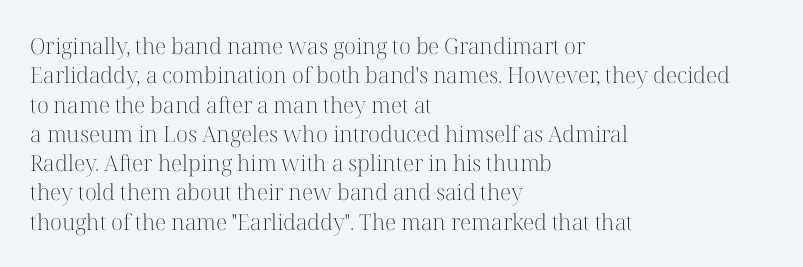
The image shows 22 px text type, upright; set left-aligned, normal line spacing (1.33x), normal letter spacing, not underlined.
